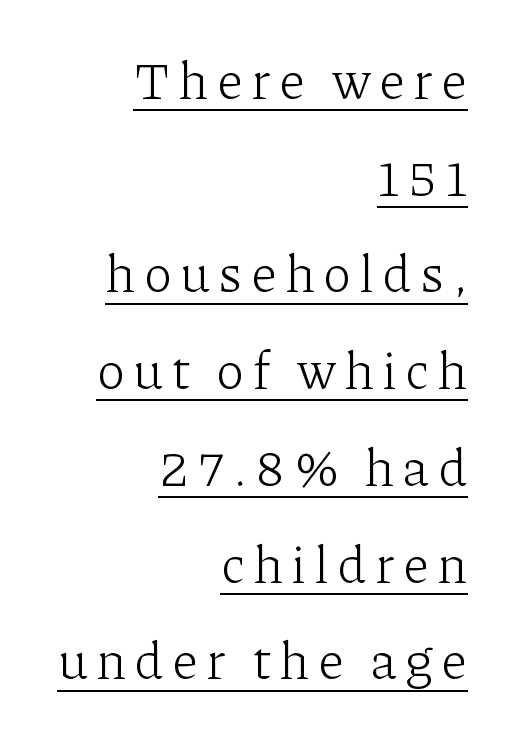
The image shows 52 px light serif type, upright; set right-aligned, line spacing 1.86x, underlined; low stroke contrast and a medium x-height.
